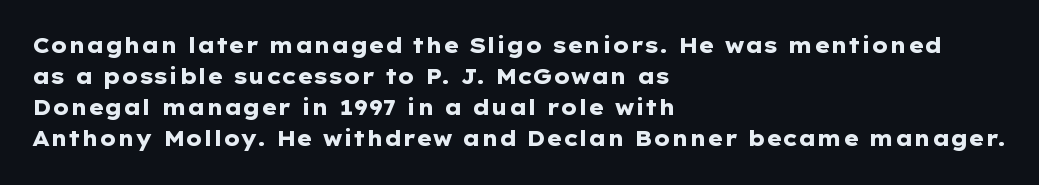
These lines keep a tight, regular rhythm from letter to letter. The typesetting leans heavy: a genuine bold. Line beginnings align vertically; line endings do not. If you drew a line through each stem, it would be perfectly vertical. Letters rest on an invisible, unmarked baseline.
